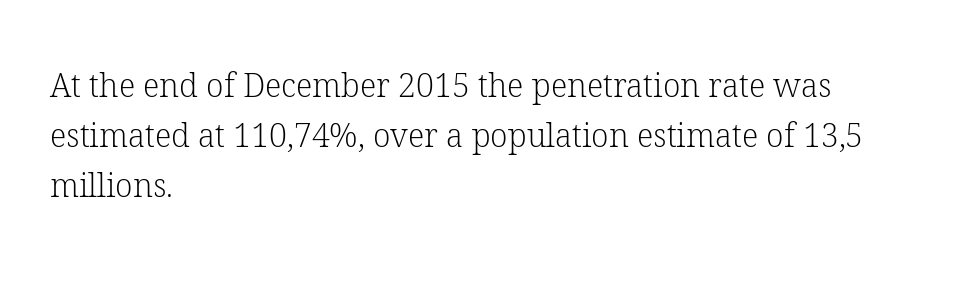
{"serif": "yes", "italic": "no", "bold": "no", "weight": "light", "width": "normal", "stroke_contrast": "low", "x_height": "medium", "monospaced": "no", "underline": "no", "align": "left", "line_spacing": "normal", "line_spacing_ratio": 1.57, "letter_spacing": "normal", "letter_spacing_em": 0.0, "glyph_px": 32}
